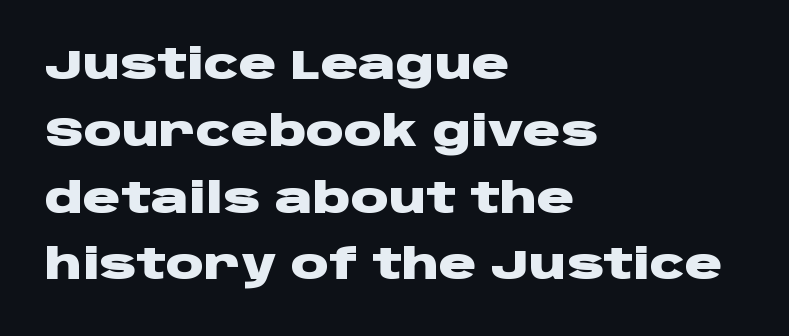
The image shows 42 px heavy, wide sans-serif type, upright; set left-aligned, normal line spacing (1.59x), normal letter spacing, not underlined; low stroke contrast and a large x-height.
